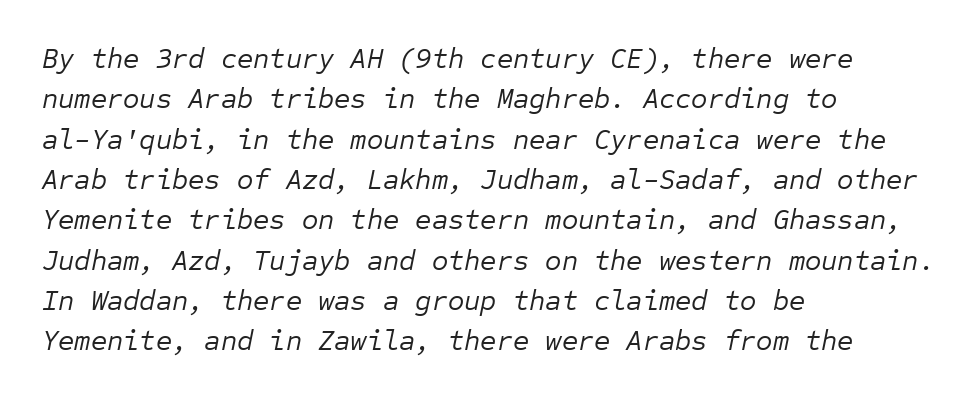
{"italic": "yes", "lean": "right", "slant_degrees": 12, "bold": "no", "weight": "regular", "width": "normal", "stroke_contrast": "low", "x_height": "medium", "monospaced": "yes", "underline": "no", "align": "left", "line_spacing": "normal", "line_spacing_ratio": 1.44, "letter_spacing": "normal", "letter_spacing_em": 0.0, "glyph_px": 28}
